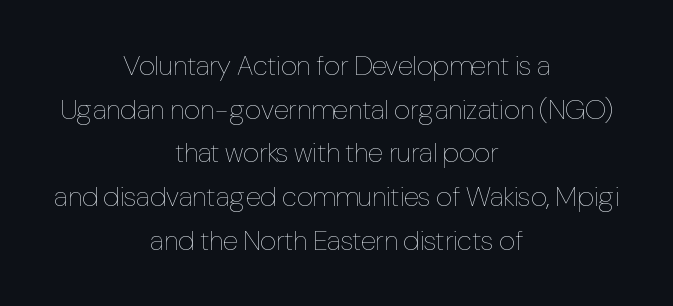
{"italic": "no", "bold": "no", "weight": "thin", "width": "condensed", "stroke_contrast": "low", "x_height": "medium", "monospaced": "no", "underline": "no", "align": "center", "line_spacing": "normal", "line_spacing_ratio": 1.56, "letter_spacing": "normal", "letter_spacing_em": 0.0, "glyph_px": 28}
